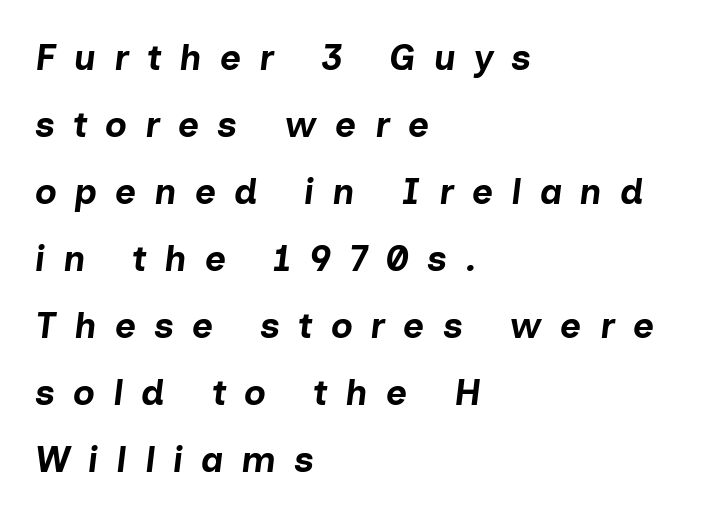
Q: Is the text bold? A: Yes.
Q: Is the text italic (slanted)? A: Yes, it leans right by about 7 degrees.
Q: Is the text underlined? A: No.
Q: How is the paragraph aligned? A: Left-aligned.
Q: Is the spacing between letters normal or unusually wide? A: Unusually wide.
Q: Width (condensed, normal, or wide)? A: Normal.
Q: Stroke contrast? A: Low.
Q: x-height? A: Medium.
Q: Monospaced? A: No.
